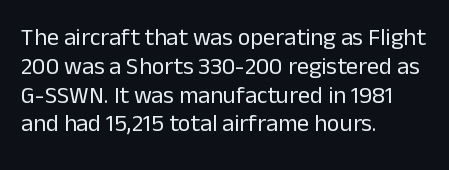
Q: Is the text bold? A: No.
Q: Is the text italic (slanted)? A: No, it is upright.
Q: Is the text underlined? A: No.
Q: How is the paragraph aligned? A: Left-aligned.
Q: Is the spacing between letters normal or unusually wide? A: Normal.
